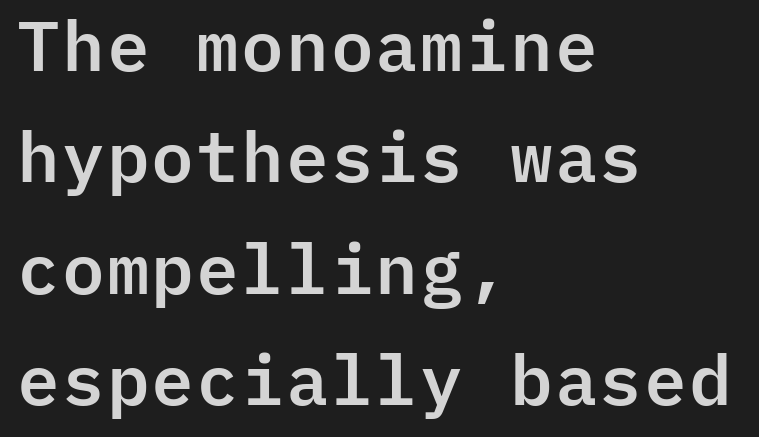
Nothing sits at the stroke ends, so this counts as sans-serif. Successive baselines arrive at the customary interval. The passage shown has conventional tracking throughout. Beneath every word, the page is bare.
